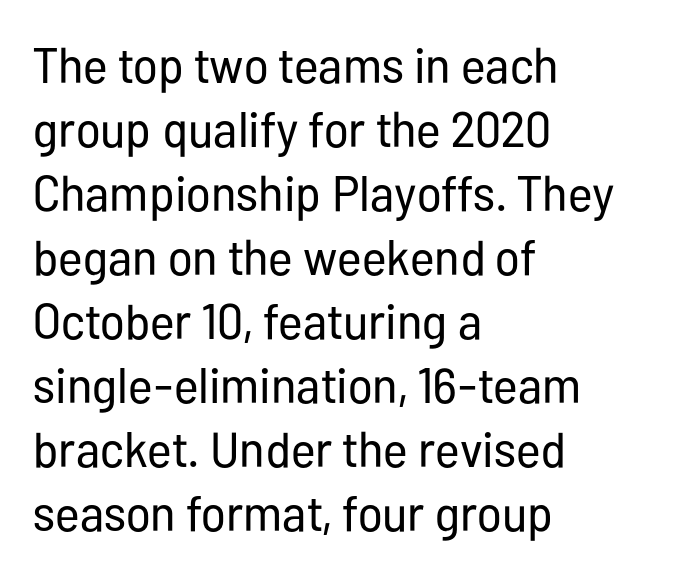
The strip under each line holds only bare page. Stem width sits at or under what a default text font uses. Note: no serifs on the glyphs. A typesetter would call this zero additional tracking. Nope, not italic — everything's standing straight.
